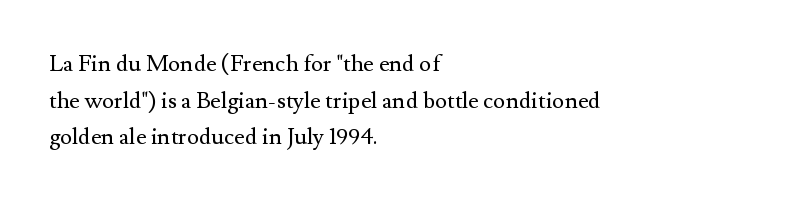
Notice how descenders clear the ascenders below comfortably — that's standard leading. Heft: none added — not bold. Posture: upright roman. The tracking reads as untouched default to a designer's eye. If you drew a ruler down the left edge, every line would touch it.
